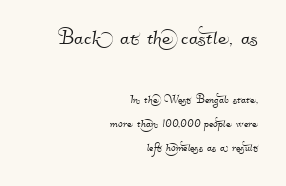
Q: Is the text underlined? A: No.
Q: How is the paragraph aligned? A: Right-aligned.
Q: Is the spacing between letters normal or unusually wide? A: Normal.
Q: Which block of text is set in a larger size, the first (top) or the second (bottom)? A: The first (top) one.
